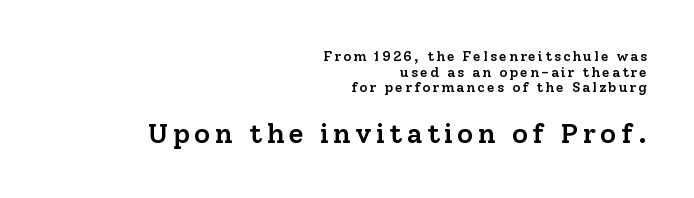
The image shows 28 px semibold serif type, upright; set right-aligned, tight line spacing (1.11x), not underlined; the second (bottom) block is 2.0x larger; low stroke contrast and a medium x-height.
